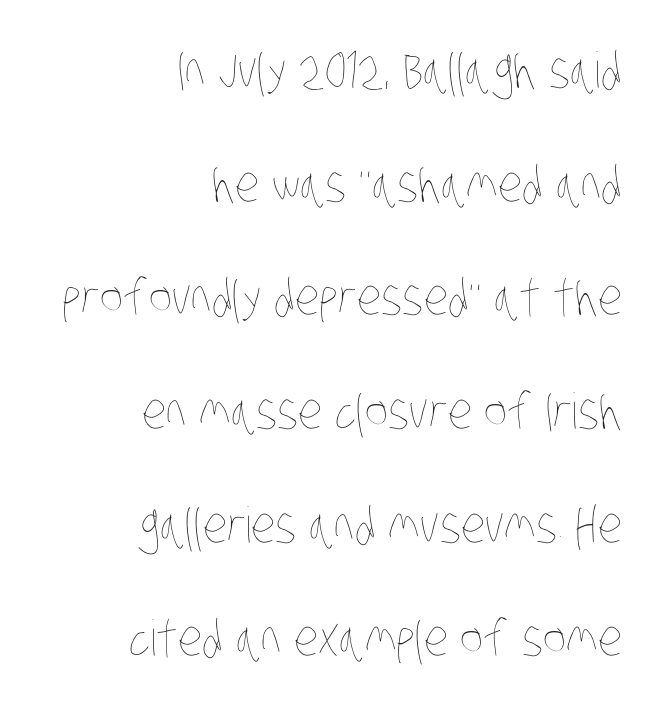
The image shows 49 px thin, condensed type; set right-aligned, loose line spacing (2.32x), normal letter spacing, not underlined; low stroke contrast and a large x-height.
